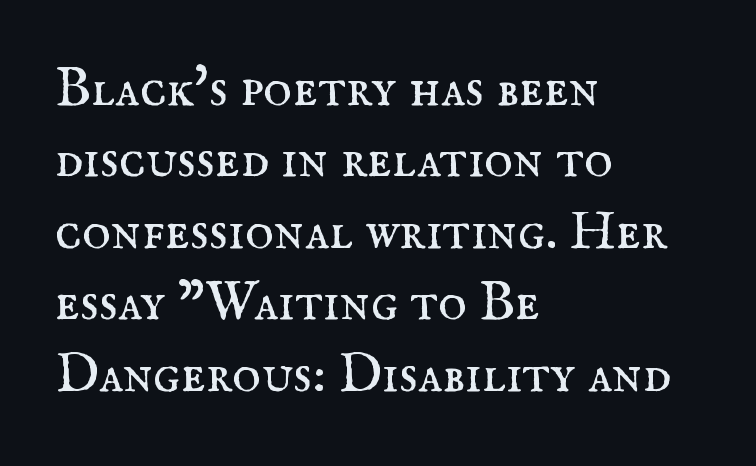
{"serif": "yes", "italic": "no", "bold": "no", "weight": "regular", "width": "normal", "stroke_contrast": "medium", "x_height": "small", "monospaced": "no", "underline": "no", "align": "left", "line_spacing": "normal", "line_spacing_ratio": 1.3, "letter_spacing": "normal", "letter_spacing_em": 0.0, "glyph_px": 55}
